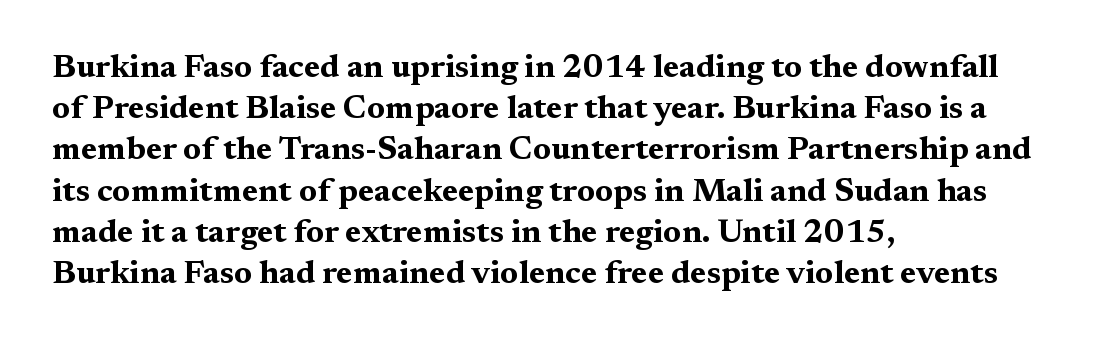
Q: Is the text bold? A: Yes.
Q: Is the text italic (slanted)? A: No, it is upright.
Q: Is the typeface a serif or a sans-serif typeface? A: Serif.
Q: Is the text underlined? A: No.
Q: How is the paragraph aligned? A: Left-aligned.
Q: Is the spacing between letters normal or unusually wide? A: Normal.
Q: Is the spacing between lines tight, normal or loose? A: Normal.
Q: Width (condensed, normal, or wide)? A: Wide.
Q: Stroke contrast? A: Medium.
Q: x-height? A: Medium.
Q: Monospaced? A: No.
